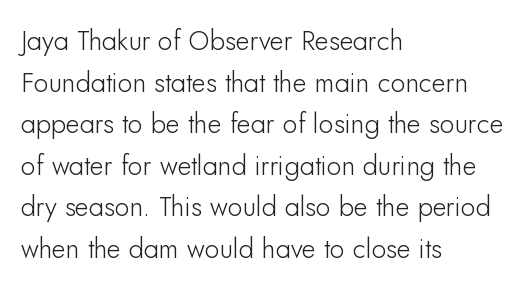
A typesetter would call this zero additional tracking. Line beginnings align vertically; line endings do not. The leading is moderate, giving the passage an even texture. No italicization has been applied; the sample stays upright. This rendering features lettering with no underline.
